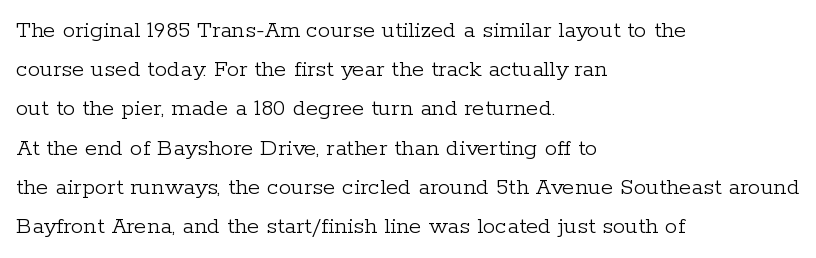
Q: Is the text bold? A: No.
Q: Is the text italic (slanted)? A: No, it is upright.
Q: Is the text underlined? A: No.
Q: How is the paragraph aligned? A: Left-aligned.
Q: Is the spacing between letters normal or unusually wide? A: Normal.
Q: Is the spacing between lines tight, normal or loose? A: Normal.
